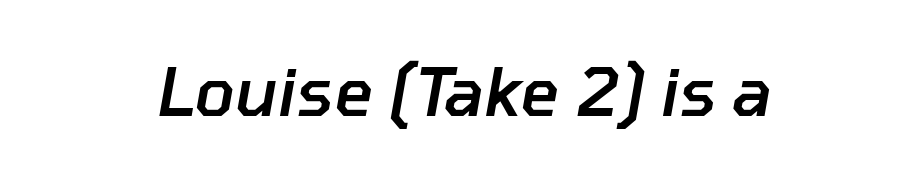
Descenders are the only things crossing below the line. A centered setting, common on invitations and titles, is used for this passage. Compared with an ordinary text face, these strokes are moderately heavier — a semibold. The face used here has a pronounced slope to its letters. This sample has the flowing, uneven cadence of proportional lettering.
